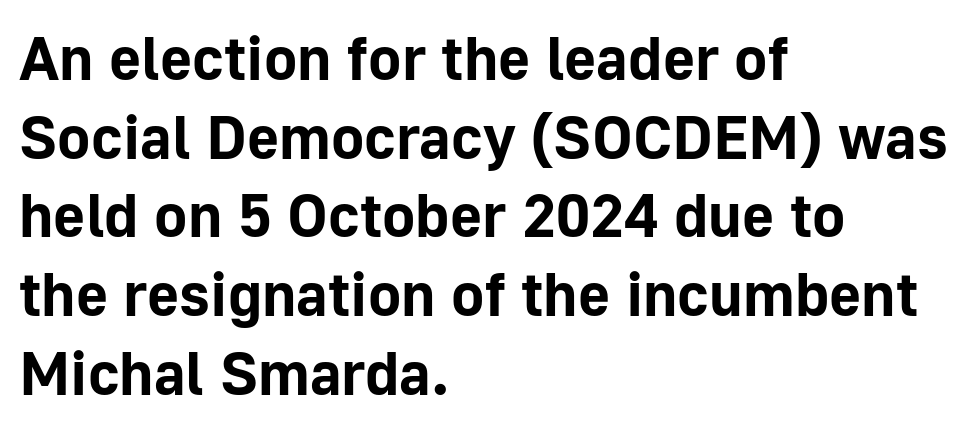
The area under the type is left untouched. Tall strokes in this sample are plumb rather than angled. Strong, thick strokes mark this as bold type. Note the varied advance widths — an 'i' is clearly narrower than an 'm'.
